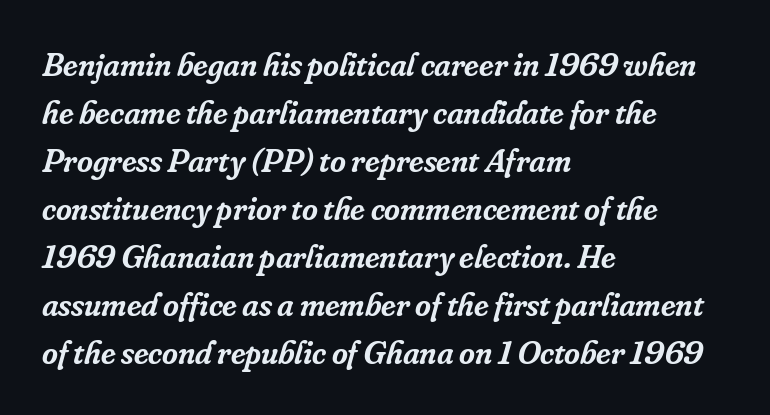
The image shows 34 px semibold serif type, italic (leaning right); set left-aligned, normal line spacing (1.41x), normal letter spacing, not underlined; low stroke contrast and a small x-height.
